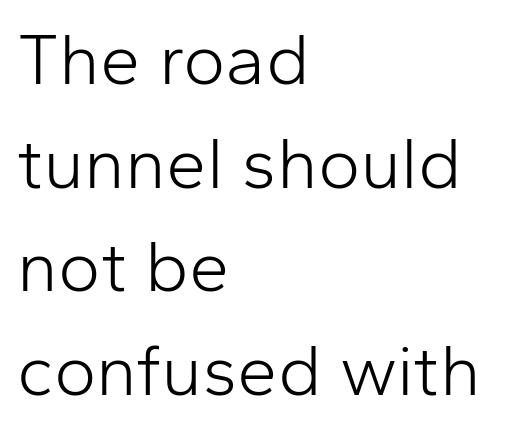
Q: Is the text bold? A: No.
Q: Is the text italic (slanted)? A: No, it is upright.
Q: Is the typeface a serif or a sans-serif typeface? A: Sans-serif.
Q: Is the text underlined? A: No.
Q: How is the paragraph aligned? A: Left-aligned.
Q: Is the spacing between letters normal or unusually wide? A: Normal.
Q: Is the spacing between lines tight, normal or loose? A: Normal.
Q: Width (condensed, normal, or wide)? A: Normal.
Q: Stroke contrast? A: Low.
Q: x-height? A: Medium.
Q: Monospaced? A: No.
